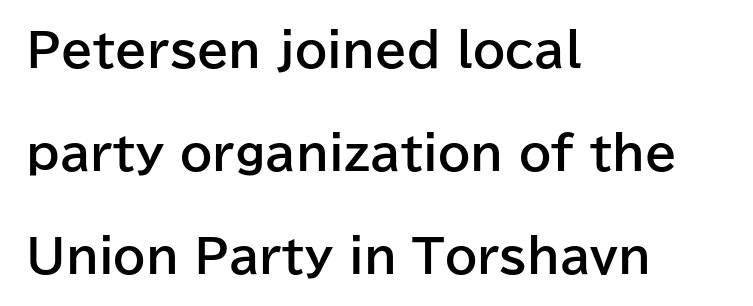
Proportional: the letters do not fall into vertical columns. No italicization has been applied; the sample stays upright. Leftover space on each line is placed entirely after the last word. This sample uses plain, unmodified letter spacing. Honestly, there is no underline to notice here at all.
